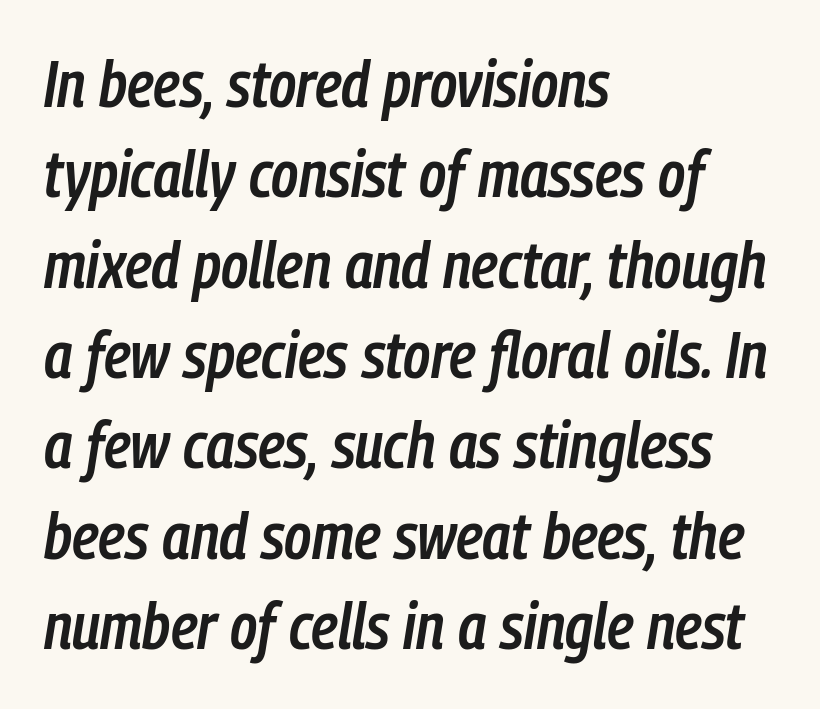
{"italic": "yes", "lean": "right", "slant_degrees": 9, "bold": "semi", "weight": "semibold", "width": "condensed", "stroke_contrast": "low", "x_height": "medium", "monospaced": "no", "underline": "no", "align": "left", "line_spacing": "normal", "line_spacing_ratio": 1.39, "letter_spacing": "normal", "letter_spacing_em": 0.0, "glyph_px": 65}
